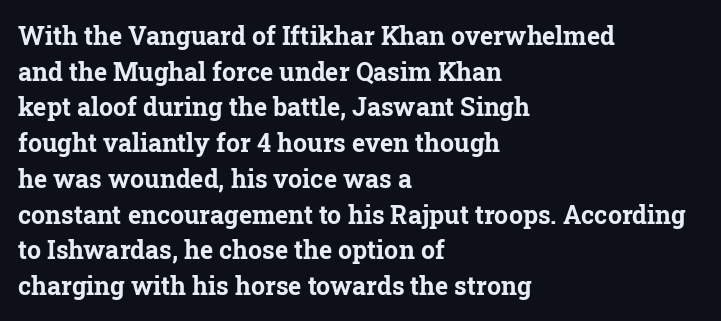
The image shows 25 px bold type, upright; set left-aligned, normal line spacing (1.43x), normal letter spacing, not underlined.
